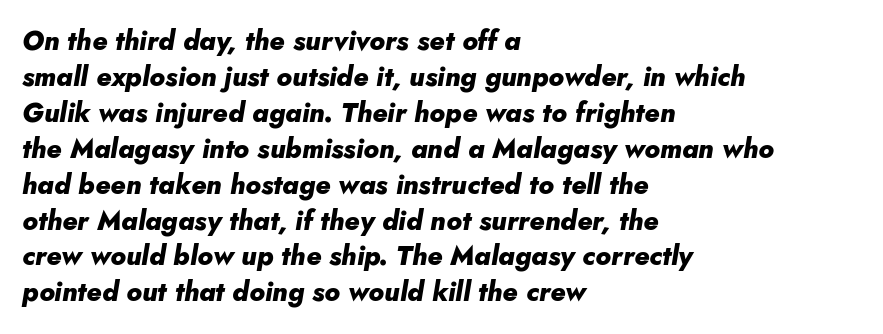
Q: Is the text bold? A: Yes.
Q: Is the text italic (slanted)? A: Yes, it leans right by about 10 degrees.
Q: Is the text underlined? A: No.
Q: How is the paragraph aligned? A: Left-aligned.
Q: Is the spacing between letters normal or unusually wide? A: Normal.
Q: Is the spacing between lines tight, normal or loose? A: Normal.
